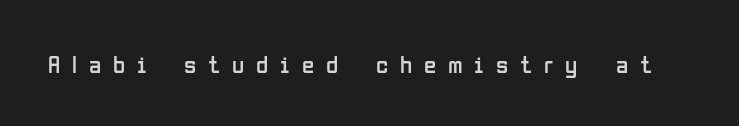
{"italic": "no", "bold": "no", "underline": "no", "letter_spacing": "wide", "letter_spacing_em": 0.47, "glyph_px": 25}
